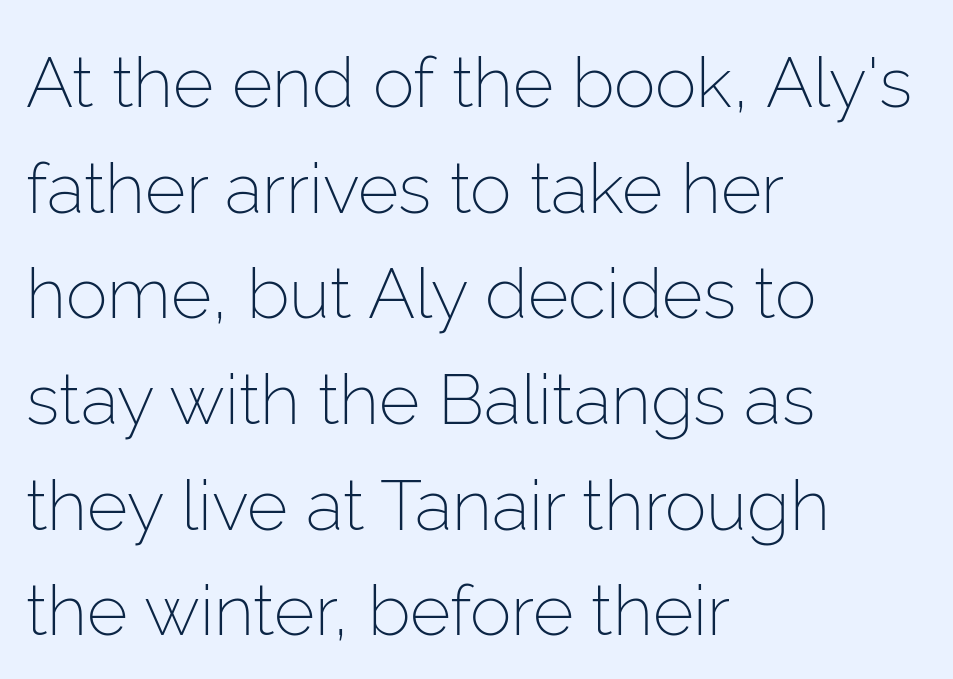
The leading is moderate, giving the passage an even texture. Varying glyph widths throughout — classic text-font behaviour. Decoration check: the copy has no underline. When letters stand straight like this, we call the style roman or upright. Weight: in the light-to-regular range. The letters sit at their default tracking, neither squeezed nor spread.
